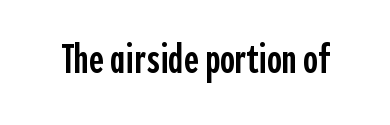
The image shows 40 px semibold, condensed sans-serif type, upright; set normal letter spacing, not underlined; a medium x-height.
